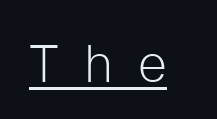
Q: Is the text bold? A: No.
Q: Is the text italic (slanted)? A: No, it is upright.
Q: Is the typeface a serif or a sans-serif typeface? A: Sans-serif.
Q: Is the text underlined? A: Yes.
Q: Is the spacing between letters normal or unusually wide? A: Unusually wide.
Q: Width (condensed, normal, or wide)? A: Normal.
Q: Stroke contrast? A: Low.
Q: x-height? A: Medium.
Q: Monospaced? A: No.
